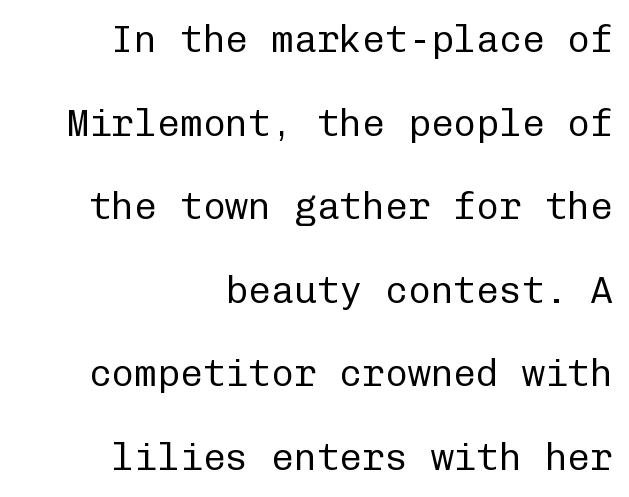
The image shows 38 px regular-weight sans-serif type, upright, monospaced; set right-aligned, loose line spacing (2.2x), normal letter spacing, not underlined; low stroke contrast and a medium x-height.
